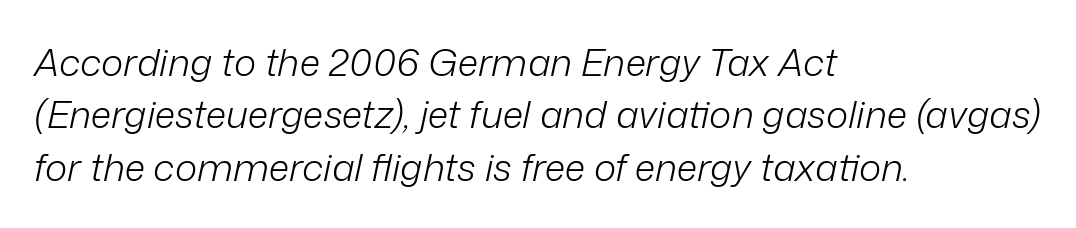
{"italic": "yes", "lean": "right", "slant_degrees": 12, "bold": "no", "weight": "light", "width": "normal", "stroke_contrast": "low", "x_height": "medium", "monospaced": "no", "underline": "no", "align": "left", "line_spacing": "normal", "line_spacing_ratio": 1.38, "letter_spacing": "normal", "letter_spacing_em": 0.0, "glyph_px": 38}
